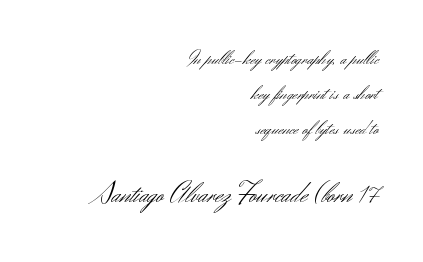
A bare baseline throughout the passage. This sample has the flowing, uneven cadence of proportional lettering. Honestly, the letter spacing is just normal — you wouldn't notice it. Look at the bottom of the vertical strokes: they stop flat, with no serifs.
